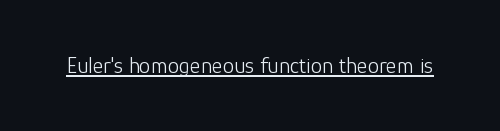
{"italic": "no", "bold": "no", "underline": "yes", "letter_spacing": "normal", "letter_spacing_em": 0.0, "glyph_px": 23}
